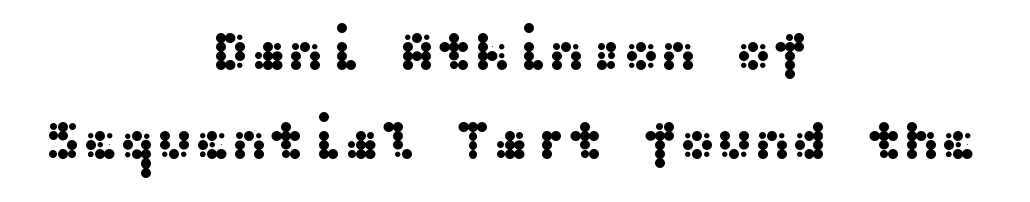
Q: Is the text italic (slanted)? A: No, it is upright.
Q: Is the typeface a serif or a sans-serif typeface? A: Sans-serif.
Q: Is the text underlined? A: No.
Q: How is the paragraph aligned? A: Centered.
Q: Is the spacing between letters normal or unusually wide? A: Normal.
Q: Is the spacing between lines tight, normal or loose? A: Normal.
Q: Width (condensed, normal, or wide)? A: Wide.
Q: Stroke contrast? A: Medium.
Q: x-height? A: Medium.
